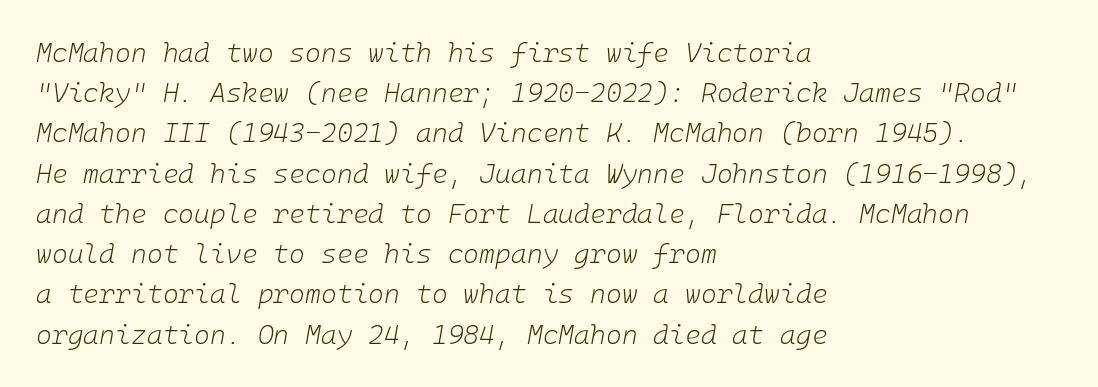
Q: Is the text bold? A: No.
Q: Is the text italic (slanted)? A: Yes, it leans right by about 10 degrees.
Q: Is the text underlined? A: No.
Q: How is the paragraph aligned? A: Left-aligned.
Q: Is the spacing between letters normal or unusually wide? A: Normal.
Q: Is the spacing between lines tight, normal or loose? A: Normal.
